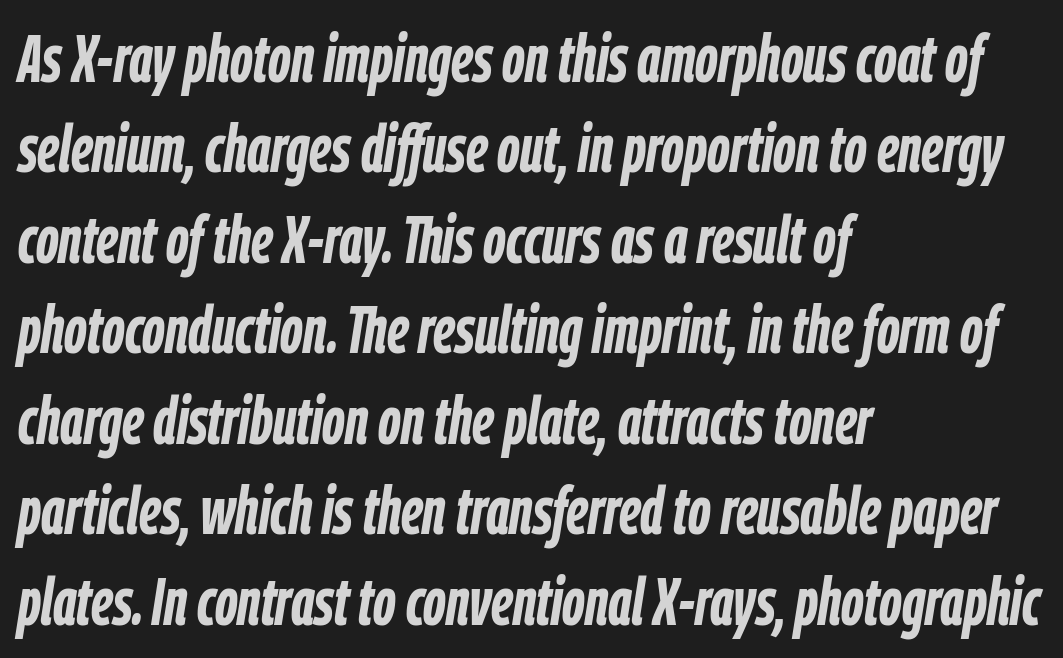
{"italic": "yes", "lean": "right", "slant_degrees": 9, "bold": "yes", "weight": "semibold", "width": "condensed", "stroke_contrast": "low", "x_height": "medium", "monospaced": "no", "underline": "no", "align": "left", "line_spacing": "normal", "line_spacing_ratio": 1.37, "letter_spacing": "normal", "letter_spacing_em": 0.0, "glyph_px": 66}
